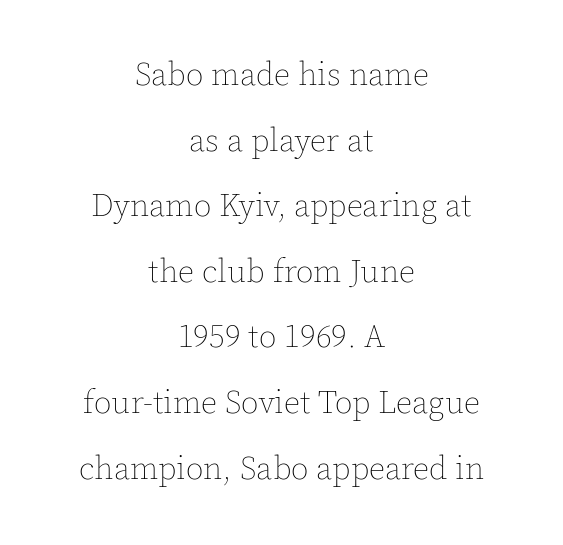
Q: Is the text bold? A: No.
Q: Is the text italic (slanted)? A: No, it is upright.
Q: Is the text underlined? A: No.
Q: How is the paragraph aligned? A: Centered.
Q: Is the spacing between letters normal or unusually wide? A: Normal.
Q: Is the spacing between lines tight, normal or loose? A: Loose.
Q: Width (condensed, normal, or wide)? A: Normal.
Q: x-height? A: Medium.
Q: Monospaced? A: No.
